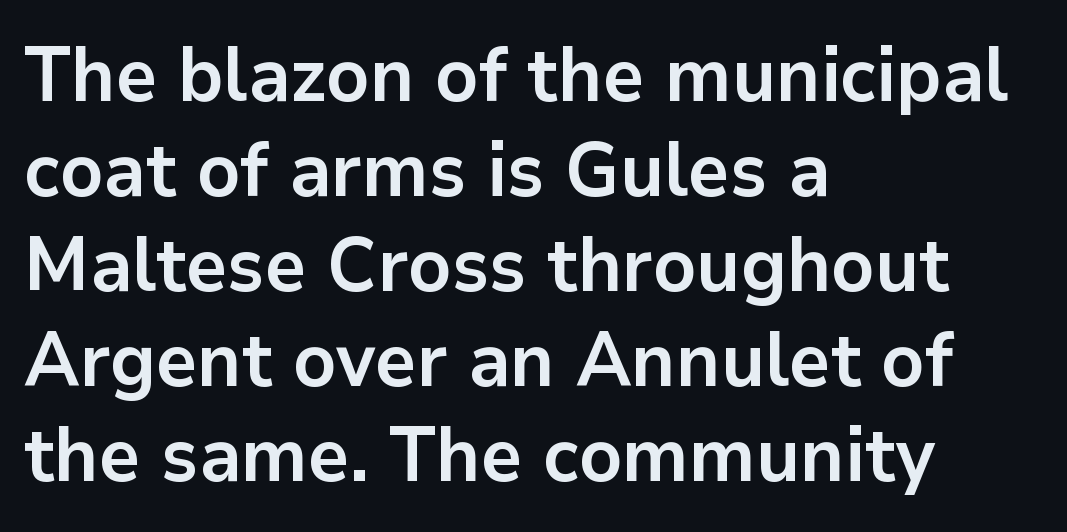
The image shows 76 px bold sans-serif type, upright; set left-aligned, normal line spacing (1.25x), normal letter spacing, not underlined; low stroke contrast and a medium x-height.
